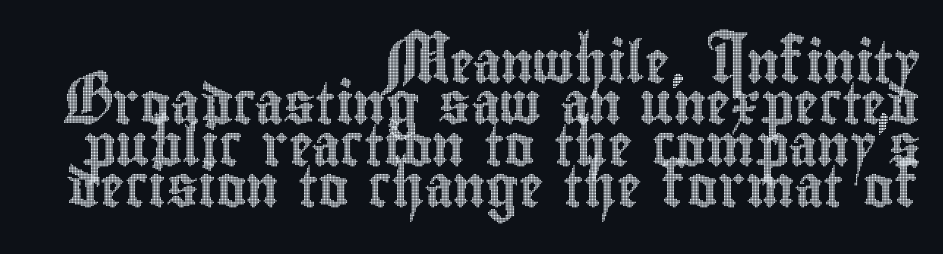
Q: Is the text italic (slanted)? A: No, it is upright.
Q: Is the text underlined? A: No.
Q: How is the paragraph aligned? A: Right-aligned.
Q: Is the spacing between letters normal or unusually wide? A: Normal.
Q: Is the spacing between lines tight, normal or loose? A: Tight.
Q: Width (condensed, normal, or wide)? A: Condensed.
Q: x-height? A: Small.
Q: Monospaced? A: No.
